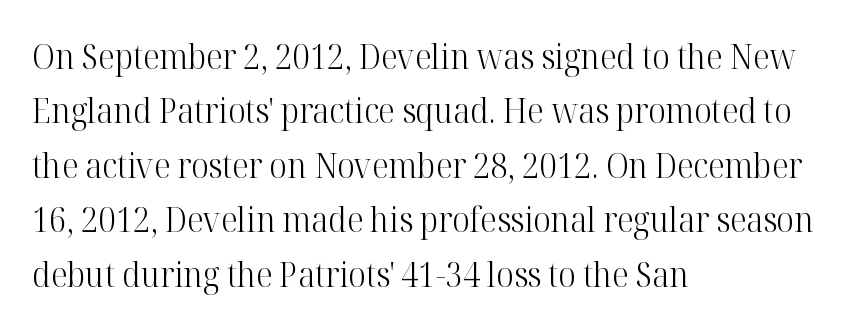
Q: Is the text bold? A: No.
Q: Is the text italic (slanted)? A: No, it is upright.
Q: Is the typeface a serif or a sans-serif typeface? A: Serif.
Q: Is the text underlined? A: No.
Q: How is the paragraph aligned? A: Left-aligned.
Q: Is the spacing between letters normal or unusually wide? A: Normal.
Q: Is the spacing between lines tight, normal or loose? A: Normal.
Q: Width (condensed, normal, or wide)? A: Normal.
Q: Stroke contrast? A: High.
Q: x-height? A: Medium.
Q: Monospaced? A: No.
